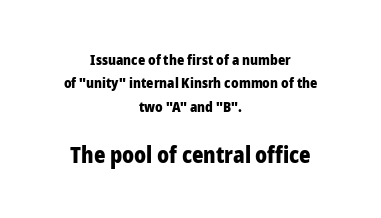
Q: Is the text bold? A: Yes.
Q: Is the text italic (slanted)? A: No, it is upright.
Q: Is the text underlined? A: No.
Q: How is the paragraph aligned? A: Centered.
Q: Is the spacing between letters normal or unusually wide? A: Normal.
Q: Is the spacing between lines tight, normal or loose? A: Normal.
Q: Which block of text is set in a larger size, the first (top) or the second (bottom)? A: The second (bottom) one.
